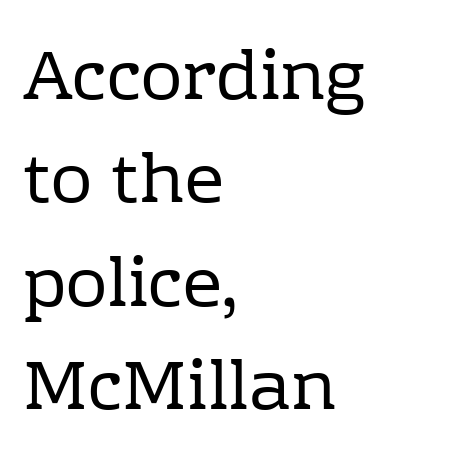
{"serif": "yes", "italic": "no", "bold": "no", "weight": "regular", "width": "normal", "stroke_contrast": "low", "x_height": "medium", "monospaced": "no", "underline": "no", "align": "left", "line_spacing": "normal", "line_spacing_ratio": 1.5, "letter_spacing": "normal", "letter_spacing_em": 0.0, "glyph_px": 69}
